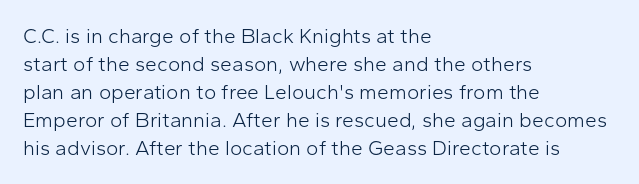
The image shows 21 px text type, upright; set left-aligned, normal line spacing (1.33x), normal letter spacing, not underlined.
